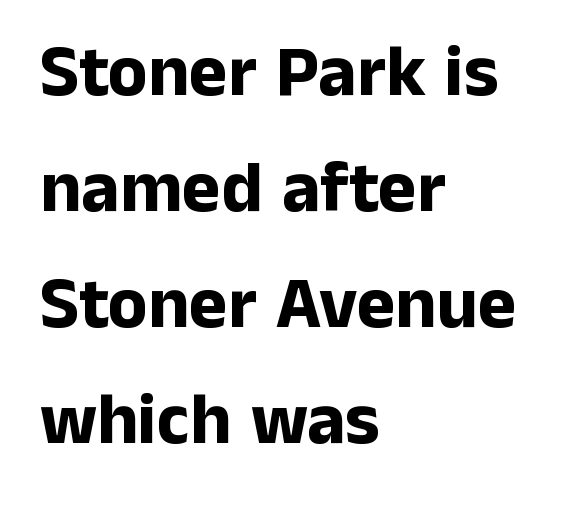
Q: Is the text bold? A: Yes.
Q: Is the text italic (slanted)? A: No, it is upright.
Q: Is the typeface a serif or a sans-serif typeface? A: Sans-serif.
Q: Is the text underlined? A: No.
Q: How is the paragraph aligned? A: Left-aligned.
Q: Is the spacing between letters normal or unusually wide? A: Normal.
Q: Is the spacing between lines tight, normal or loose? A: Normal.
Q: Width (condensed, normal, or wide)? A: Normal.
Q: Stroke contrast? A: Low.
Q: x-height? A: Medium.
Q: Monospaced? A: No.
